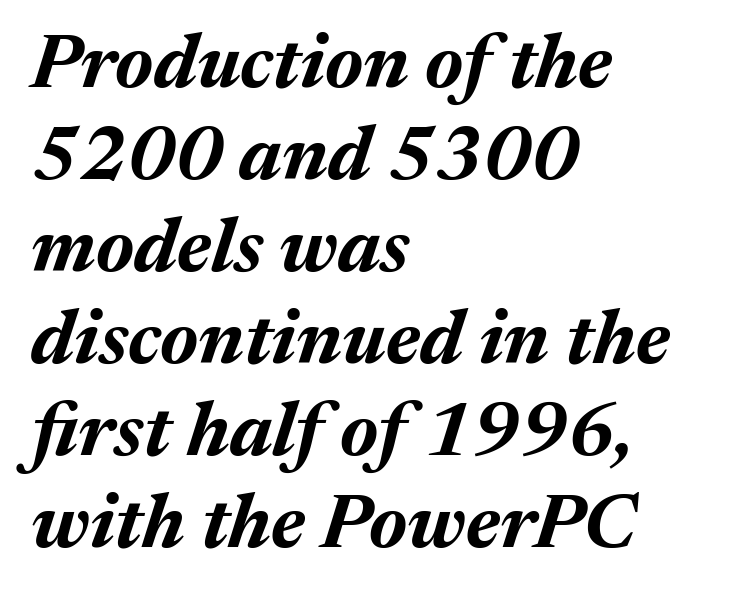
Q: Is the text bold? A: Yes.
Q: Is the text italic (slanted)? A: Yes, it leans right by about 17 degrees.
Q: Is the text underlined? A: No.
Q: How is the paragraph aligned? A: Left-aligned.
Q: Is the spacing between letters normal or unusually wide? A: Normal.
Q: Width (condensed, normal, or wide)? A: Normal.
Q: Stroke contrast? A: Medium.
Q: x-height? A: Medium.
Q: Monospaced? A: No.
